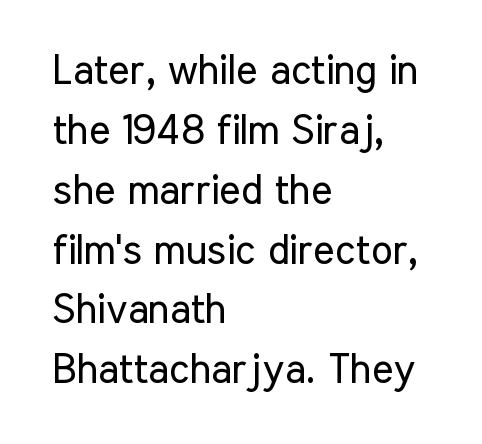
Q: Is the text bold? A: No.
Q: Is the text italic (slanted)? A: No, it is upright.
Q: Is the typeface a serif or a sans-serif typeface? A: Sans-serif.
Q: Is the text underlined? A: No.
Q: How is the paragraph aligned? A: Left-aligned.
Q: Is the spacing between letters normal or unusually wide? A: Normal.
Q: Is the spacing between lines tight, normal or loose? A: Normal.
Q: Width (condensed, normal, or wide)? A: Condensed.
Q: Stroke contrast? A: Low.
Q: x-height? A: Medium.
Q: Monospaced? A: No.
